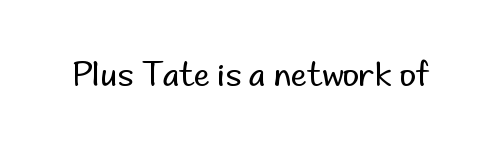
The typeface chosen for these lines omits serifs. The specimen reads as upright at a glance. Note the varied advance widths — an 'i' is clearly narrower than an 'm'. Tracking here is standard; glyphs follow each other at the usual distance. A bare baseline throughout the passage. The strokes are not fattened; the text isn't bold.
